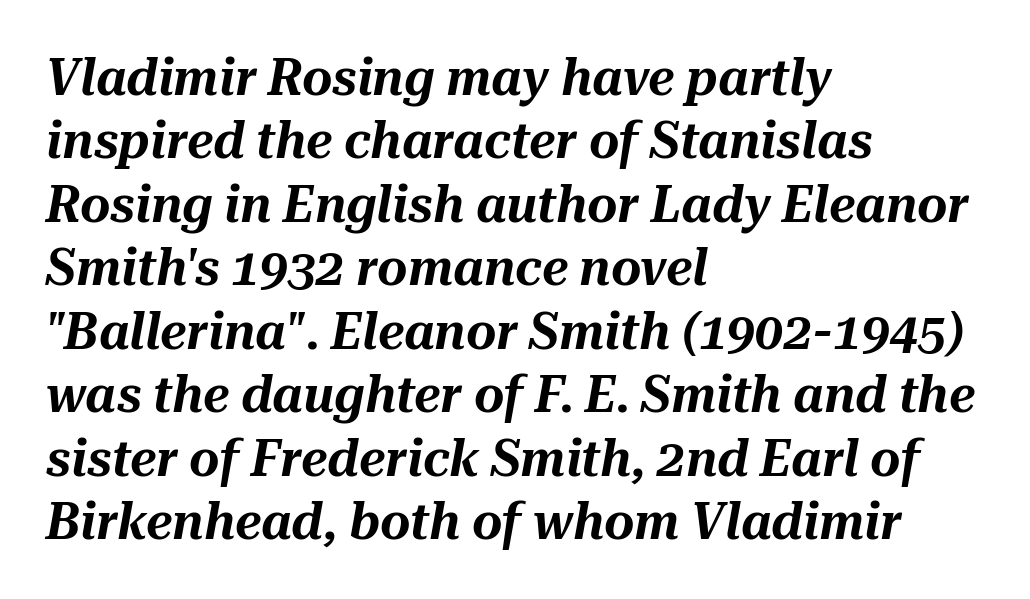
Q: Is the text italic (slanted)? A: Yes, it leans right by about 10 degrees.
Q: Is the text underlined? A: No.
Q: How is the paragraph aligned? A: Left-aligned.
Q: Is the spacing between letters normal or unusually wide? A: Normal.
Q: Width (condensed, normal, or wide)? A: Normal.
Q: Stroke contrast? A: Medium.
Q: x-height? A: Medium.
Q: Monospaced? A: No.
